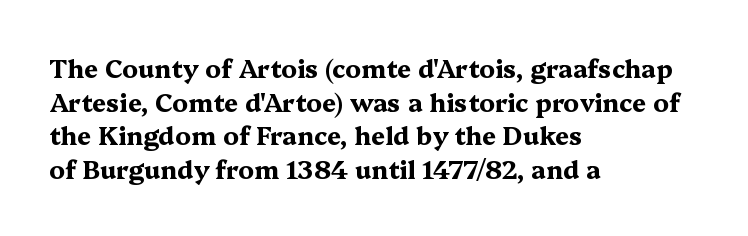
{"italic": "no", "bold": "yes", "underline": "no", "align": "left", "line_spacing": "normal", "line_spacing_ratio": 1.35, "letter_spacing": "normal", "letter_spacing_em": 0.0, "glyph_px": 25}
